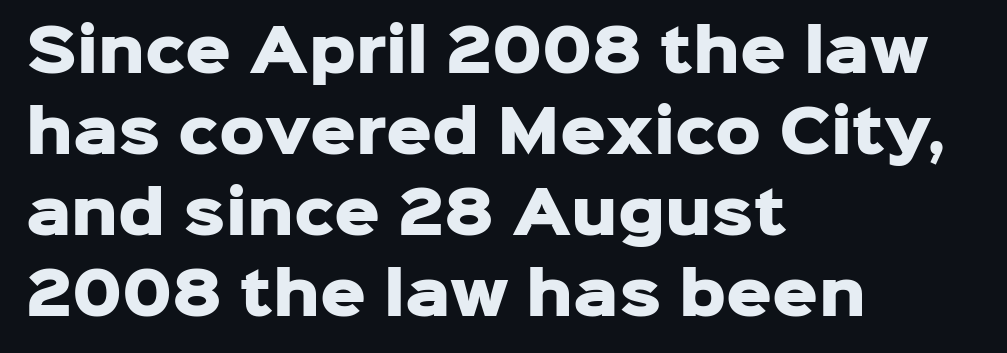
{"serif": "no", "italic": "no", "bold": "yes", "weight": "heavy", "width": "normal", "stroke_contrast": "low", "x_height": "medium", "monospaced": "no", "underline": "no", "align": "left", "line_spacing": "normal", "line_spacing_ratio": 1.42, "letter_spacing": "normal", "letter_spacing_em": 0.0, "glyph_px": 57}
